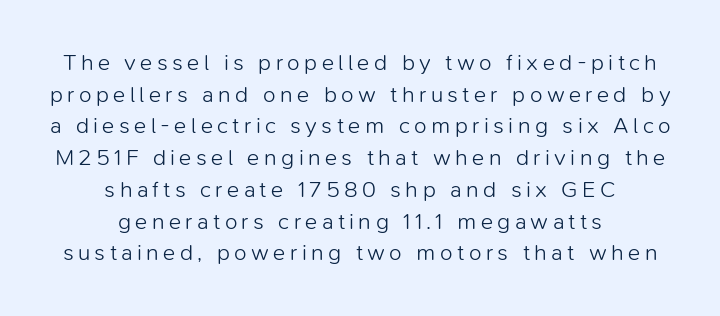
Compared with a typical body face, this is equally light or lighter still. A typesetter would call this leading conventional body-copy spacing. It's the straight-up-and-down kind of type. The setting favours the middle, as headings and verse often do. Just letters on the line, the space beneath them empty.
